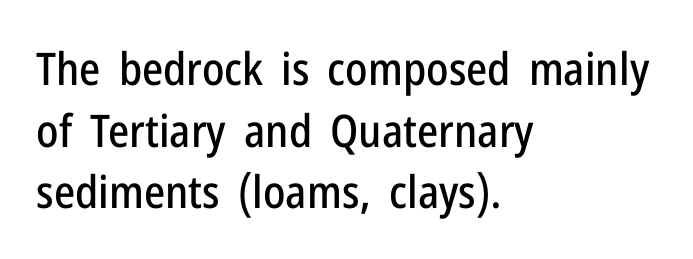
{"serif": "no", "italic": "no", "width": "condensed", "stroke_contrast": "low", "x_height": "medium", "monospaced": "no", "underline": "no", "align": "left", "line_spacing": "normal", "line_spacing_ratio": 1.37, "letter_spacing": "normal", "letter_spacing_em": 0.0, "glyph_px": 45}
